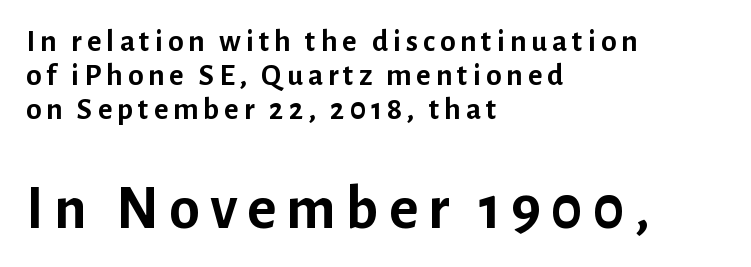
Q: Is the text bold? A: Yes.
Q: Is the text italic (slanted)? A: No, it is upright.
Q: Is the typeface a serif or a sans-serif typeface? A: Sans-serif.
Q: Is the text underlined? A: No.
Q: How is the paragraph aligned? A: Left-aligned.
Q: Is the spacing between lines tight, normal or loose? A: Tight.
Q: Which block of text is set in a larger size, the first (top) or the second (bottom)? A: The second (bottom) one.
Q: Width (condensed, normal, or wide)? A: Normal.
Q: Stroke contrast? A: Low.
Q: x-height? A: Medium.
Q: Monospaced? A: No.
